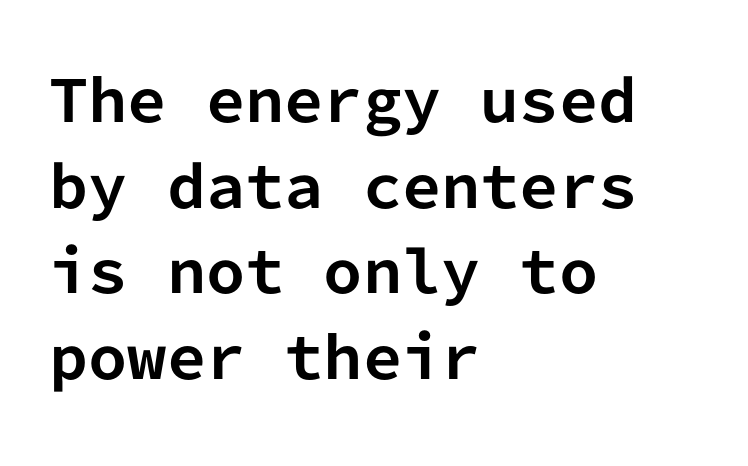
The image shows 56 px bold sans-serif type, upright, monospaced; set left-aligned, normal line spacing (1.53x), normal letter spacing, not underlined; low stroke contrast and a medium x-height.
